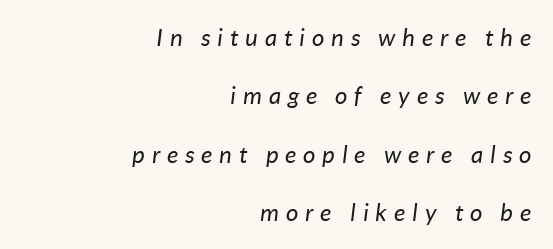
The typesetting does not lean heavy: it is not bold. The passage shown leans; its letterforms are oblique. Check the space under the baseline: it is left empty. This sample is right-justified, so line beginnings fall wherever the words allow. A typesetter would call this heavily tracked-out type. You could fit nearly another row in the gap between these rows.
